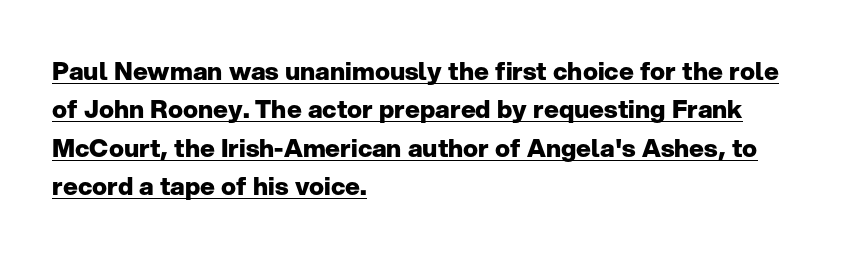
The image shows 25 px bold type, upright; set left-aligned, normal line spacing (1.54x), normal letter spacing, underlined.
